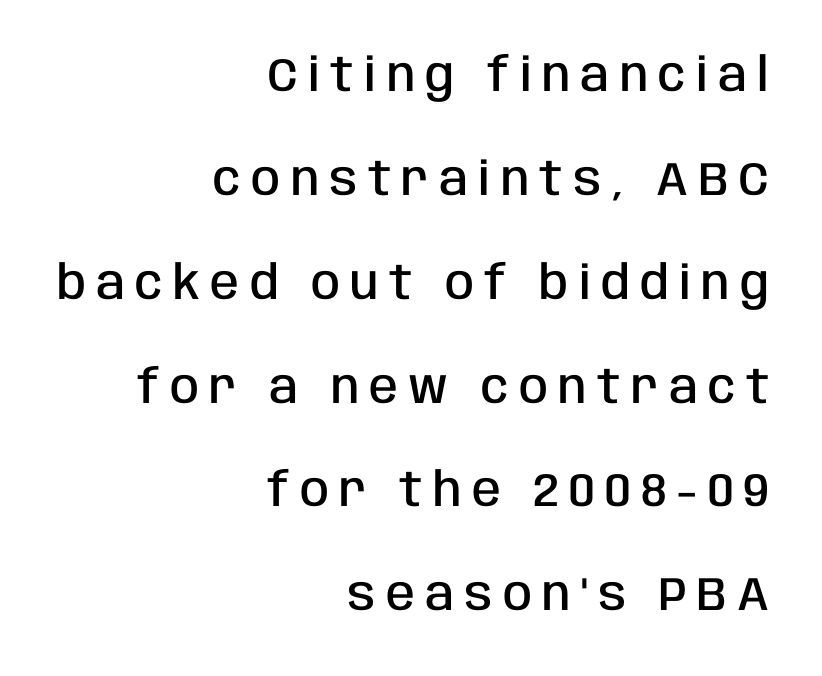
The image shows 47 px semibold, condensed sans-serif type, upright; set right-aligned, loose line spacing (2.21x), unusually wide letter spacing (+0.22 em), not underlined; low stroke contrast and a large x-height.
